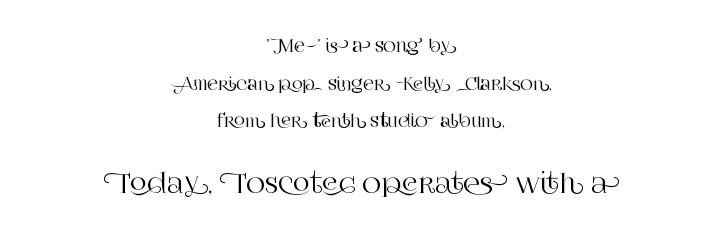
Q: Is the text italic (slanted)? A: No, it is upright.
Q: Is the text underlined? A: No.
Q: How is the paragraph aligned? A: Centered.
Q: Is the spacing between letters normal or unusually wide? A: Normal.
Q: Is the spacing between lines tight, normal or loose? A: Loose.
Q: Which block of text is set in a larger size, the first (top) or the second (bottom)? A: The second (bottom) one.
